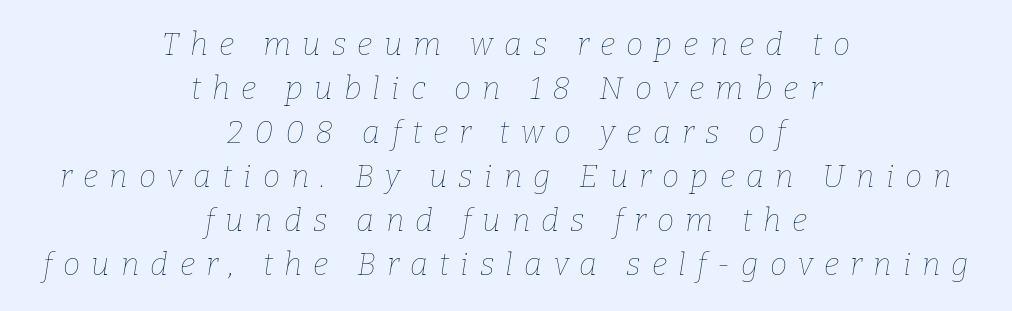
These lines sit exactly where default settings would place them. In terms of letterspacing, this is a distinctly airy, spread setting. Caption: multi-line text, centered on the measure. The passage shown is typed in a proportional face where columns would drift.
